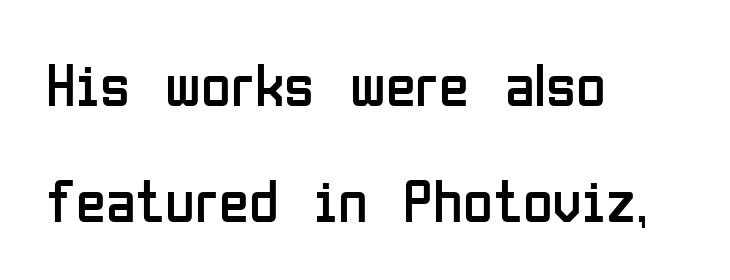
Students, observe: this is what heavily led, spacious text looks like. Serifs: no, the terminals of the letterforms are clean. If you drew a ruler down the left edge, every line would touch it. The weight would be labelled regular, book, light, or lighter still.
